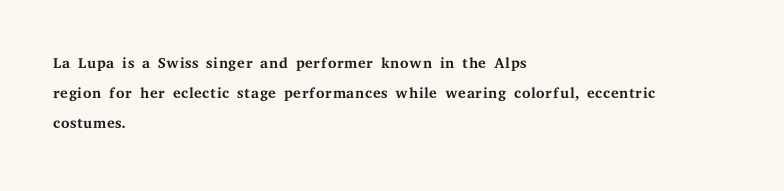
The image shows 22 px text type, upright; set left-aligned, normal line spacing (1.36x), normal letter spacing, not underlined.
